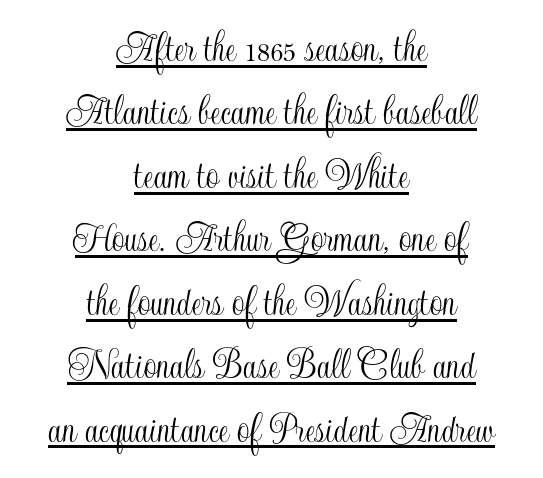
The image shows 45 px condensed type; set centered, normal line spacing (1.41x), normal letter spacing, underlined; a small x-height.
